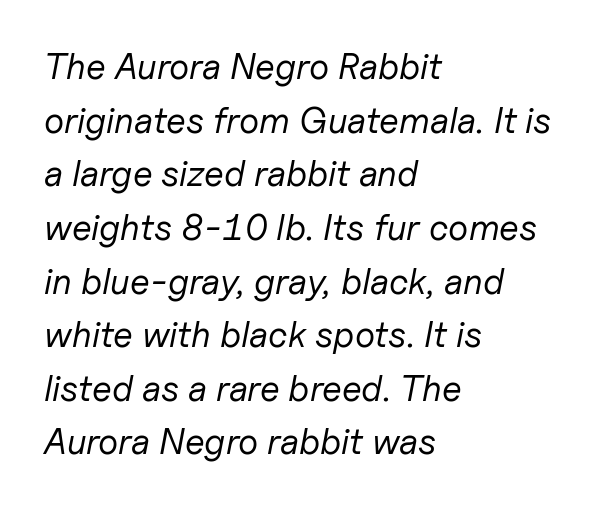
Q: Is the text bold? A: No.
Q: Is the text italic (slanted)? A: Yes, it leans right by about 11 degrees.
Q: Is the text underlined? A: No.
Q: How is the paragraph aligned? A: Left-aligned.
Q: Is the spacing between letters normal or unusually wide? A: Normal.
Q: Is the spacing between lines tight, normal or loose? A: Normal.
Q: Width (condensed, normal, or wide)? A: Normal.
Q: Stroke contrast? A: Low.
Q: x-height? A: Medium.
Q: Monospaced? A: No.
